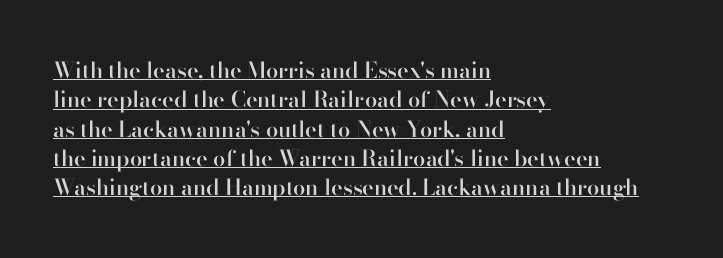
The image shows 22 px text type, upright; set left-aligned, normal line spacing (1.33x), normal letter spacing, underlined.
